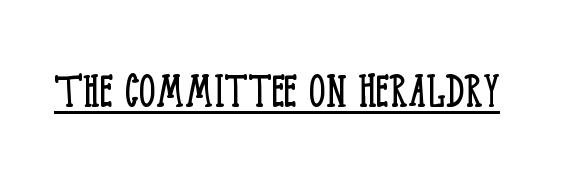
{"serif": "yes", "italic": "no", "bold": "no", "weight": "light", "width": "condensed", "stroke_contrast": "low", "x_height": "large", "monospaced": "no", "underline": "yes", "letter_spacing": "normal", "letter_spacing_em": 0.0, "glyph_px": 53}
